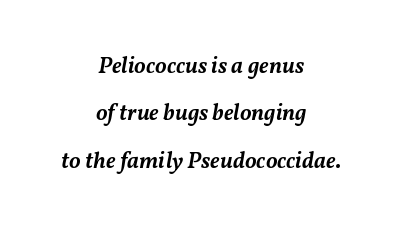
The image shows 23 px text type, italic (leaning right); set centered, loose line spacing (2.06x), normal letter spacing, not underlined.
